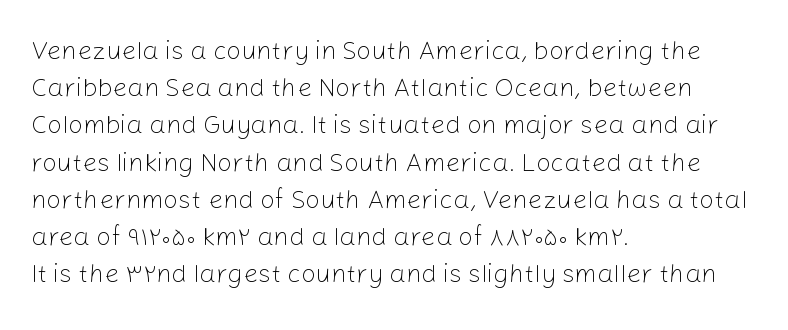
Q: Is the text bold? A: No.
Q: Is the text italic (slanted)? A: No, it is upright.
Q: Is the text underlined? A: No.
Q: How is the paragraph aligned? A: Left-aligned.
Q: Is the spacing between letters normal or unusually wide? A: Normal.
Q: Is the spacing between lines tight, normal or loose? A: Normal.
